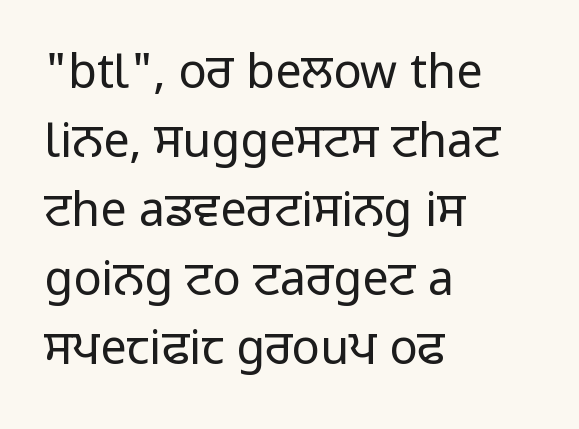
The image shows 47 px regular-weight sans-serif type, upright; set left-aligned, normal line spacing (1.47x), normal letter spacing, not underlined; low stroke contrast and a medium x-height.
